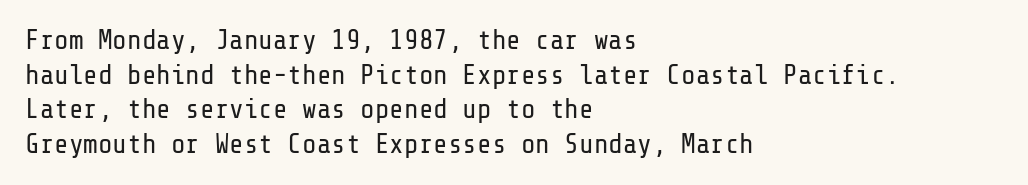
Q: Is the text bold? A: No.
Q: Is the text italic (slanted)? A: No, it is upright.
Q: Is the text underlined? A: No.
Q: How is the paragraph aligned? A: Left-aligned.
Q: Is the spacing between letters normal or unusually wide? A: Normal.
Q: Is the spacing between lines tight, normal or loose? A: Normal.
